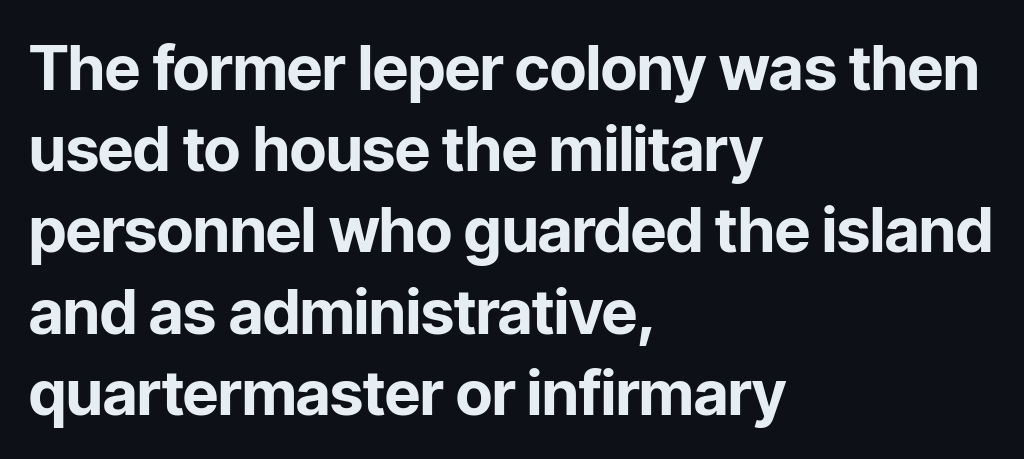
{"serif": "no", "italic": "no", "bold": "yes", "weight": "bold", "width": "normal", "stroke_contrast": "low", "x_height": "medium", "monospaced": "no", "underline": "no", "align": "left", "line_spacing": "normal", "line_spacing_ratio": 1.31, "letter_spacing": "normal", "letter_spacing_em": 0.0, "glyph_px": 62}
